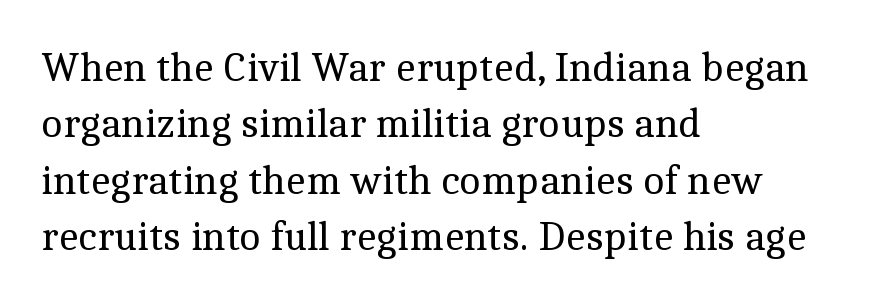
{"serif": "yes", "italic": "no", "bold": "no", "weight": "regular", "width": "normal", "x_height": "medium", "monospaced": "no", "underline": "no", "align": "left", "line_spacing": "normal", "line_spacing_ratio": 1.34, "letter_spacing": "normal", "letter_spacing_em": 0.0, "glyph_px": 42}
